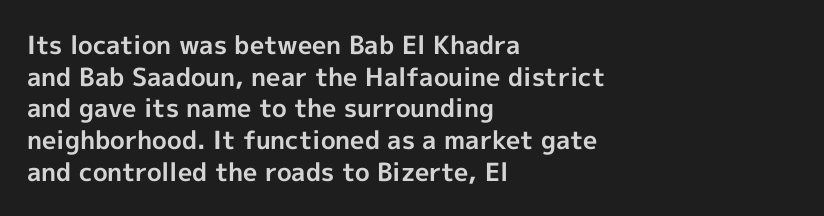
The image shows 25 px bold type, upright; set left-aligned, normal line spacing (1.27x), normal letter spacing, not underlined.
